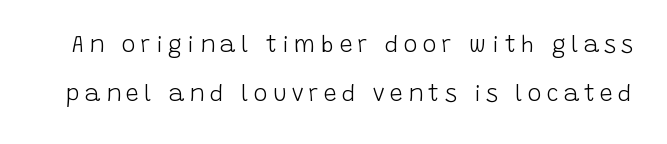
Q: Is the text bold? A: No.
Q: Is the text italic (slanted)? A: No, it is upright.
Q: Is the text underlined? A: No.
Q: Is the spacing between letters normal or unusually wide? A: Unusually wide.
Q: Is the spacing between lines tight, normal or loose? A: Loose.
